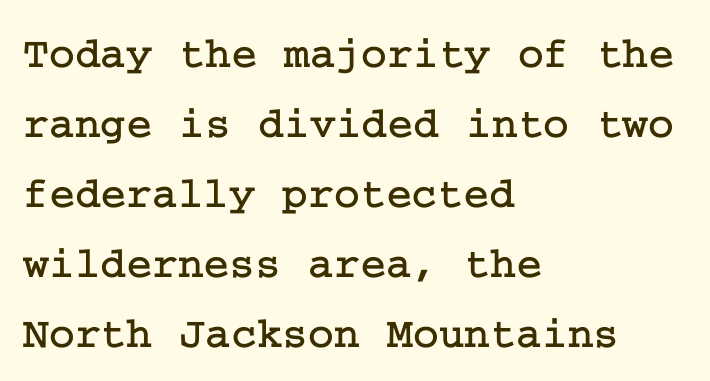
Q: Is the text italic (slanted)? A: No, it is upright.
Q: Is the typeface a serif or a sans-serif typeface? A: Serif.
Q: Is the text underlined? A: No.
Q: How is the paragraph aligned? A: Left-aligned.
Q: Is the spacing between letters normal or unusually wide? A: Normal.
Q: Is the spacing between lines tight, normal or loose? A: Normal.
Q: Width (condensed, normal, or wide)? A: Normal.
Q: Stroke contrast? A: Low.
Q: x-height? A: Medium.
